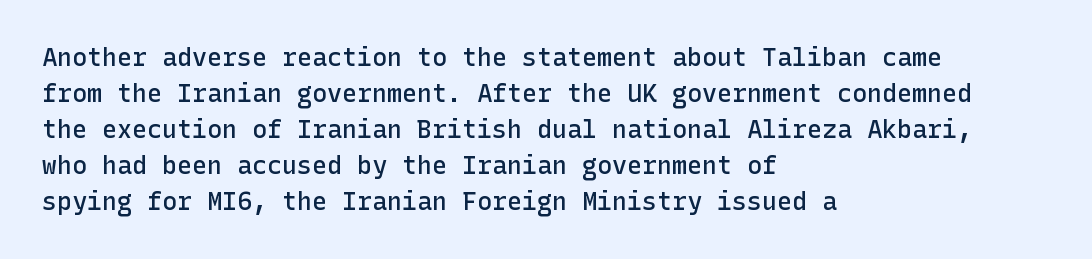
{"italic": "no", "bold": "semi", "underline": "no", "align": "left", "line_spacing": "normal", "line_spacing_ratio": 1.44, "letter_spacing": "normal", "letter_spacing_em": 0.0, "glyph_px": 25}
